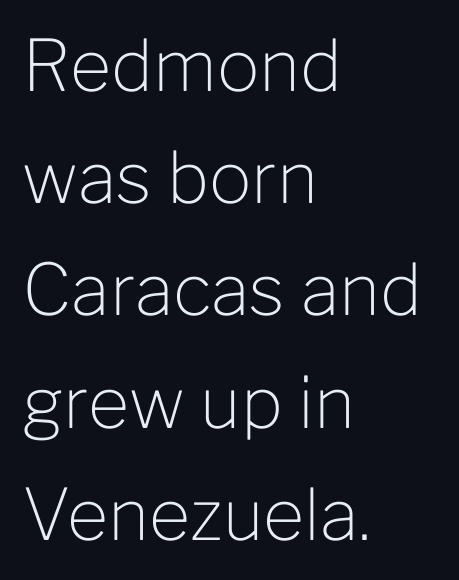
The setting favours the left margin, as ordinary paragraphs usually do. Vertical stems look standard width or narrower in stroke. The space beneath each line is pristine and unruled. Vertical strokes here are truly vertical. Here the glyphs are tracked normally, forming tight word shapes. Think of a printed novel: that variable character pitch is what you see here.
